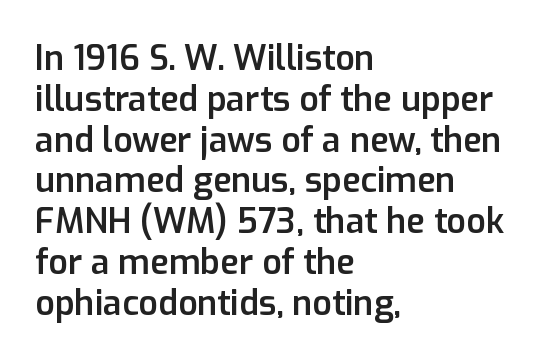
Left-aligned paragraph, ragged on the right. Observe the absence of serifs on each vertical stroke in this sample. The space beneath each line is pristine and unruled. The glyphs have the mass of a demibold cut, below bold. The face used here is proportionally spaced, like ordinary book or web type.
